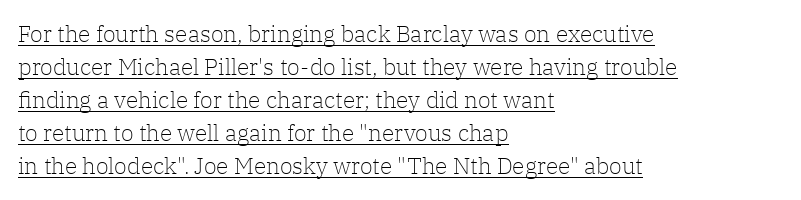
The image shows 23 px text type, upright; set left-aligned, normal line spacing (1.44x), normal letter spacing, underlined.
